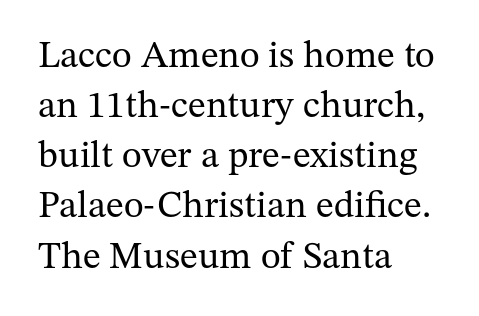
{"serif": "yes", "italic": "no", "bold": "no", "weight": "regular", "width": "normal", "stroke_contrast": "medium", "x_height": "medium", "monospaced": "no", "underline": "no", "align": "left", "line_spacing": "normal", "line_spacing_ratio": 1.32, "letter_spacing": "normal", "letter_spacing_em": 0.0, "glyph_px": 38}
